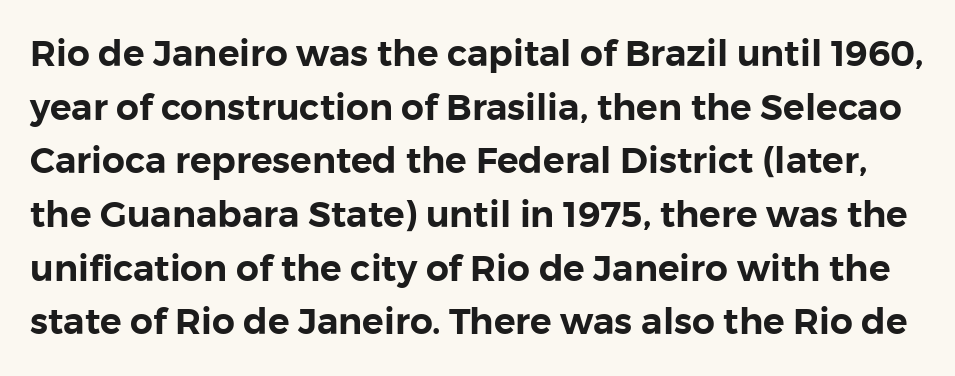
{"serif": "no", "italic": "no", "width": "normal", "stroke_contrast": "low", "x_height": "medium", "monospaced": "no", "underline": "no", "line_spacing": "normal", "line_spacing_ratio": 1.49, "letter_spacing": "normal", "letter_spacing_em": 0.0, "glyph_px": 36}
